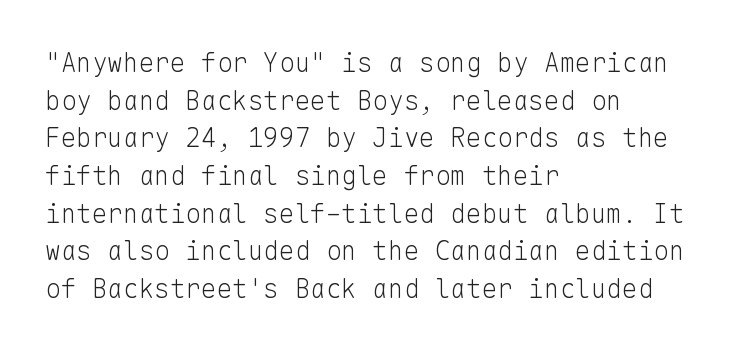
The image shows 26 px text type, upright; set left-aligned, normal line spacing (1.45x), normal letter spacing, not underlined.
